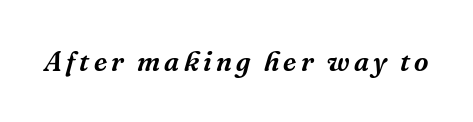
Q: Is the text italic (slanted)? A: Yes, it leans right by about 16 degrees.
Q: Is the typeface a serif or a sans-serif typeface? A: Serif.
Q: Is the text underlined? A: No.
Q: Width (condensed, normal, or wide)? A: Normal.
Q: Stroke contrast? A: Medium.
Q: x-height? A: Medium.
Q: Monospaced? A: No.
